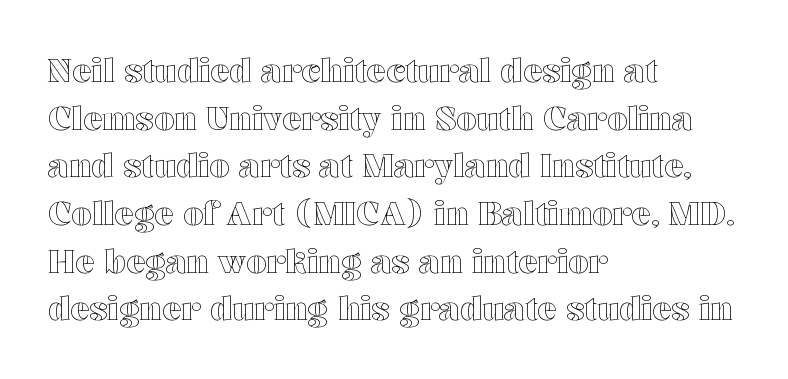
The lines in this sample share a left origin and differ only in where they stop. Regular leading. Varying glyph widths throughout — classic text-font behaviour. The passage shown is not underscored anywhere. You can tell it's not italic because the verticals are truly vertical. The face used here is rendered with its standard letterfit.
